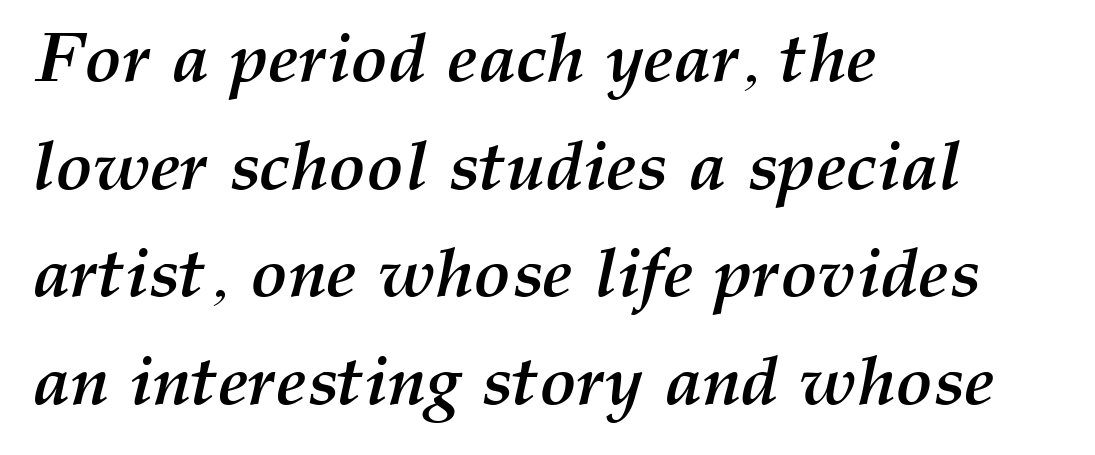
The image shows 69 px semibold type, italic (leaning right); set left-aligned, normal line spacing (1.56x), normal letter spacing, not underlined; medium stroke contrast and a medium x-height.
